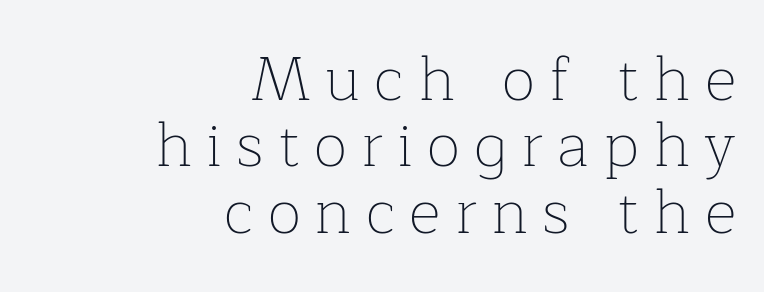
{"serif": "yes", "italic": "no", "bold": "no", "weight": "thin", "width": "normal", "stroke_contrast": "low", "x_height": "medium", "monospaced": "no", "underline": "no", "align": "right", "line_spacing": "tight", "line_spacing_ratio": 1.07, "letter_spacing": "wide", "letter_spacing_em": 0.23, "glyph_px": 62}
